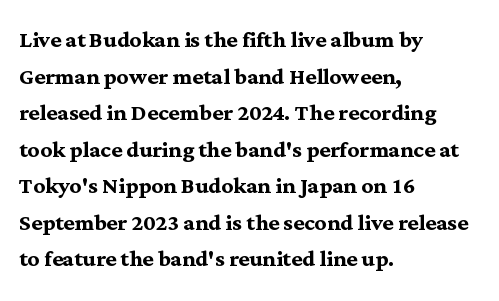
The image shows 29 px semibold serif type, upright; set left-aligned, normal line spacing (1.26x), normal letter spacing, not underlined; medium stroke contrast and a medium x-height.
